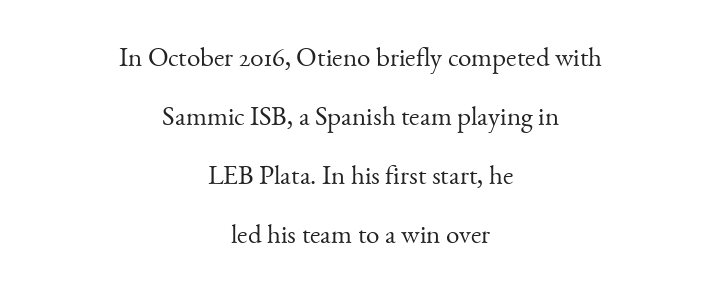
The image shows 27 px text type, upright; set centered, loose line spacing (2.18x), normal letter spacing, not underlined.
